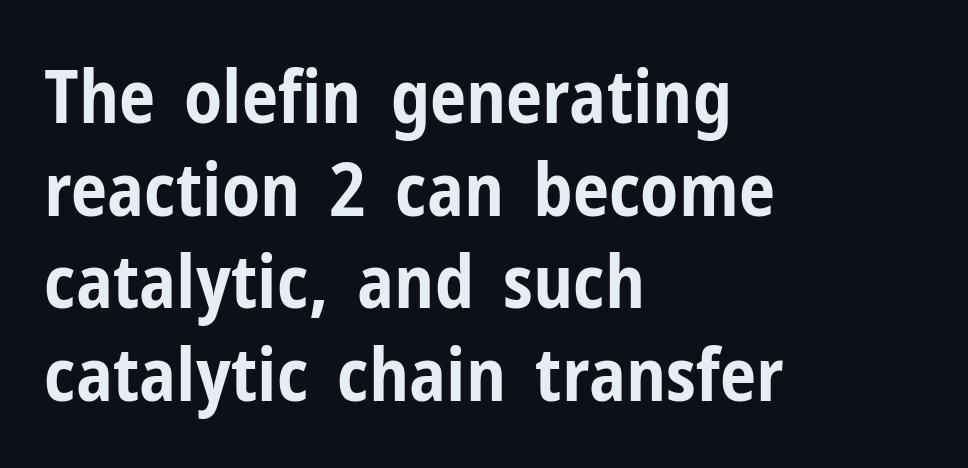
The passage is arranged the way most books set body copy — flush left. Default kerning and tracking; the words read as compact shapes. I'd call this a sans setting — the letters go barefoot. Each letter keeps its own natural width here, so spacing adapts to shape.
